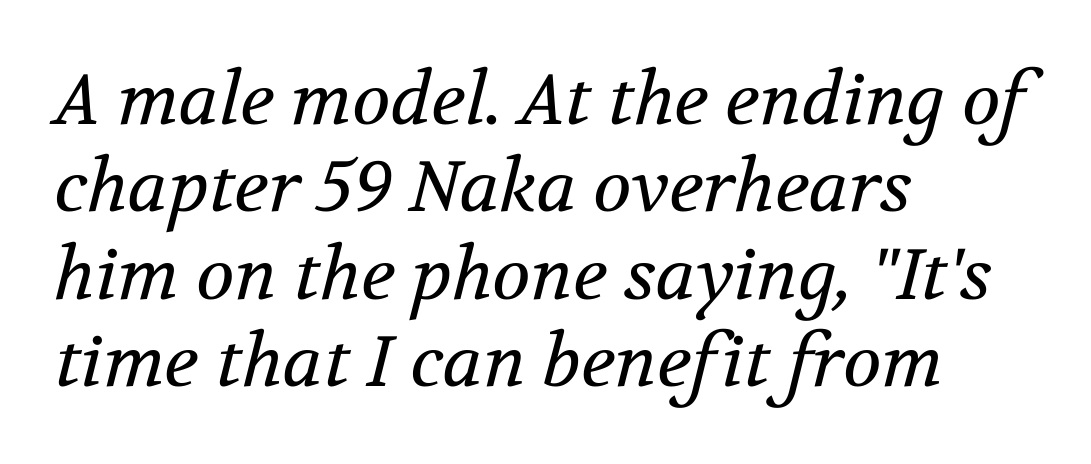
The rendering applies a slant to the glyphs. Line starts are locked; line ends wander. The letters carry serifs — small finishing strokes at the ends of their stems. The letters advance in unequal steps, a hallmark of proportional type.
